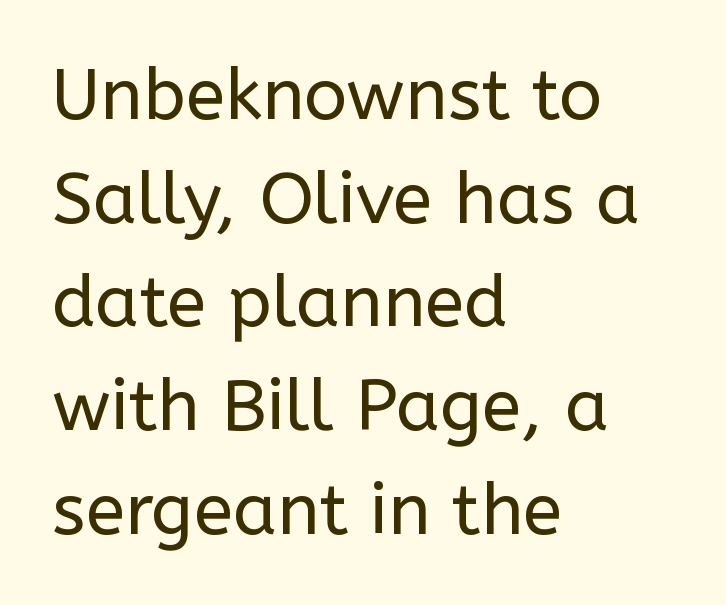
Q: Is the text bold? A: No.
Q: Is the text italic (slanted)? A: No, it is upright.
Q: Is the typeface a serif or a sans-serif typeface? A: Sans-serif.
Q: Is the text underlined? A: No.
Q: How is the paragraph aligned? A: Left-aligned.
Q: Is the spacing between letters normal or unusually wide? A: Normal.
Q: Is the spacing between lines tight, normal or loose? A: Normal.
Q: Width (condensed, normal, or wide)? A: Normal.
Q: Stroke contrast? A: Low.
Q: x-height? A: Medium.
Q: Monospaced? A: No.
